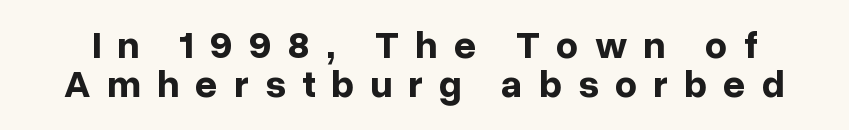
The image shows 39 px bold sans-serif type, upright; set tight line spacing (0.99x), unusually wide letter spacing (+0.41 em), not underlined; low stroke contrast and a medium x-height.
